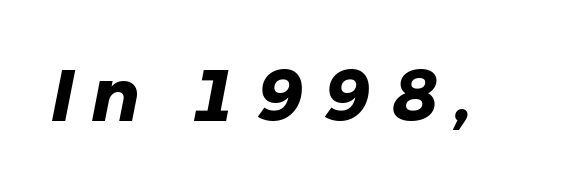
Each row of text sits above clean, open space. Emphasis by weight is at full strength: bold. A typesetter would call this heavily tracked-out type. A typesetter would call this proportional, since set widths differ per character. Quick note: italic.
